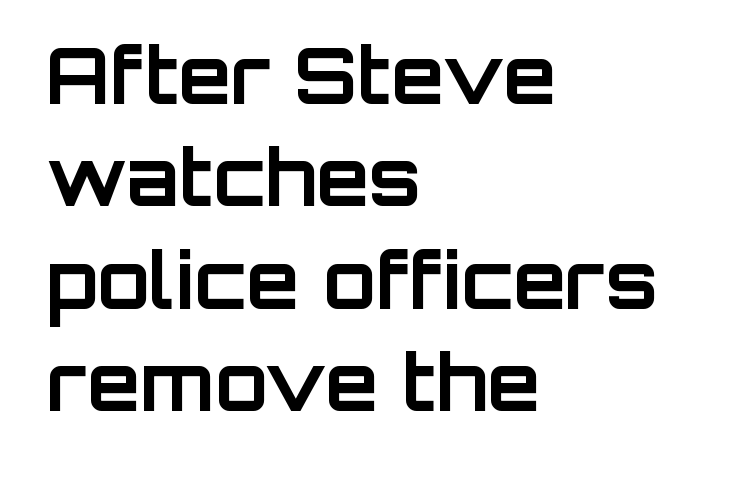
Q: Is the text bold? A: Yes.
Q: Is the text italic (slanted)? A: No, it is upright.
Q: Is the typeface a serif or a sans-serif typeface? A: Sans-serif.
Q: Is the text underlined? A: No.
Q: How is the paragraph aligned? A: Left-aligned.
Q: Is the spacing between letters normal or unusually wide? A: Normal.
Q: Is the spacing between lines tight, normal or loose? A: Normal.
Q: Width (condensed, normal, or wide)? A: Normal.
Q: Stroke contrast? A: Low.
Q: x-height? A: Large.
Q: Monospaced? A: No.
